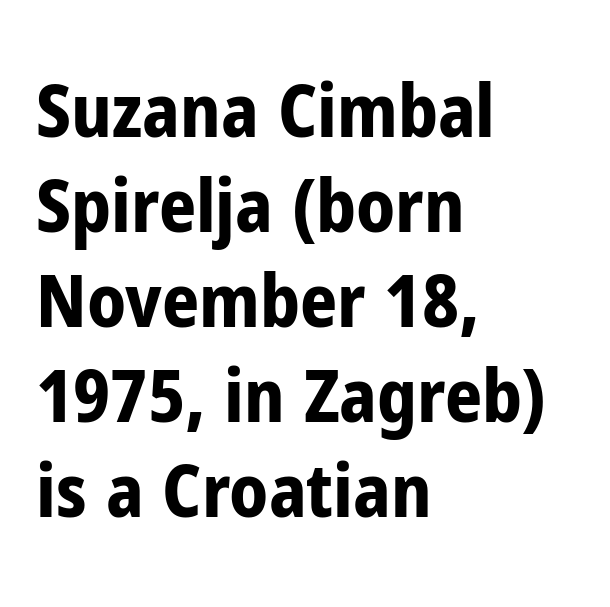
Designer's note — italics off, roman on. The gap between lines stays unmarked. Vertically, the passage feels balanced, rows spaced as you'd expect. Varying glyph widths throughout — classic text-font behaviour. Weight: bold. Grotesque or geometric, the face here clearly has no serifs.
